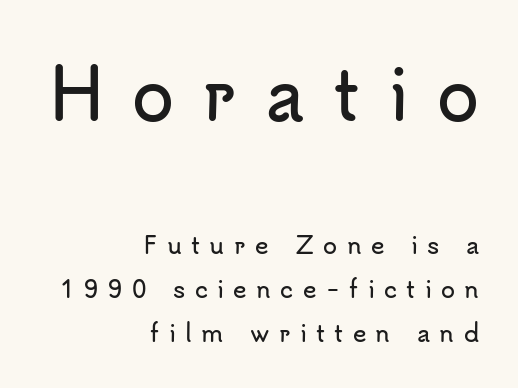
{"serif": "no", "italic": "no", "width": "normal", "stroke_contrast": "low", "x_height": "small", "monospaced": "no", "underline": "no", "align": "right", "line_spacing": "loose", "line_spacing_ratio": 1.92, "letter_spacing": "wide", "letter_spacing_em": 0.41, "larger_block": "first", "size_ratio": 3.0, "glyph_px": 69}
